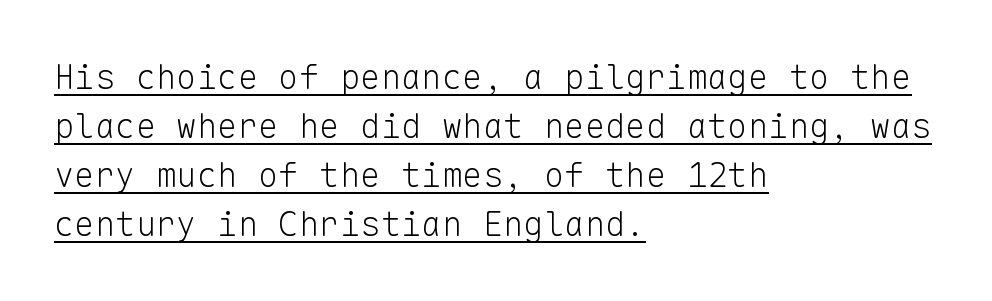
Do the letters lean? They stand straight. The rag falls on the right side of this text block. These lines are composed in type without serifs. Underlined type. Notice how descenders clear the ascenders below comfortably — that's standard leading.
